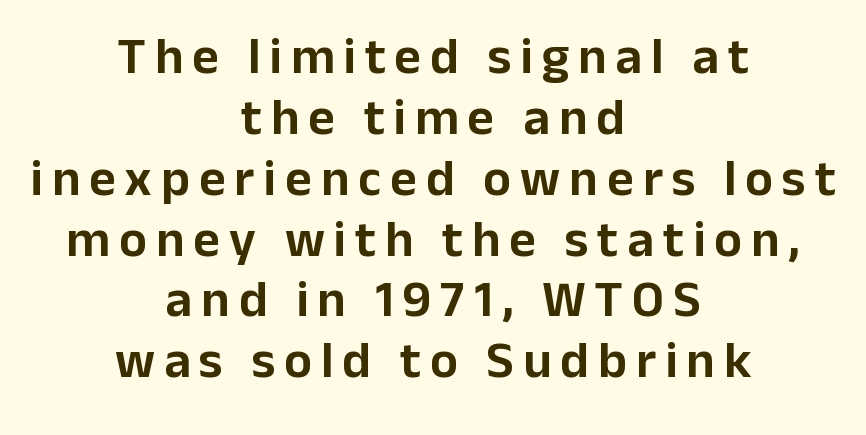
The image shows 52 px sans-serif type, upright; set centered, line spacing 1.17x, not underlined; low stroke contrast and a medium x-height.
